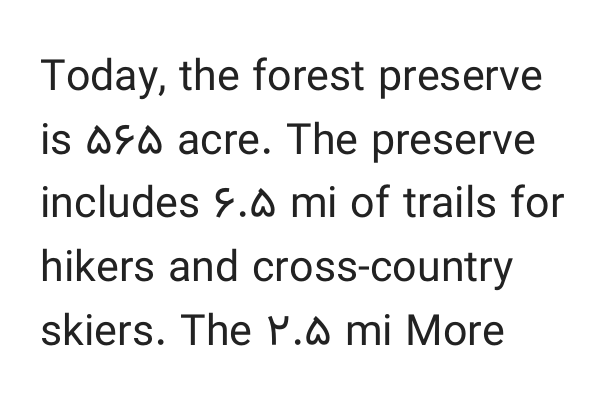
The image shows 43 px regular-weight sans-serif type, upright; set left-aligned, normal line spacing (1.48x), normal letter spacing, not underlined; low stroke contrast and a medium x-height.
